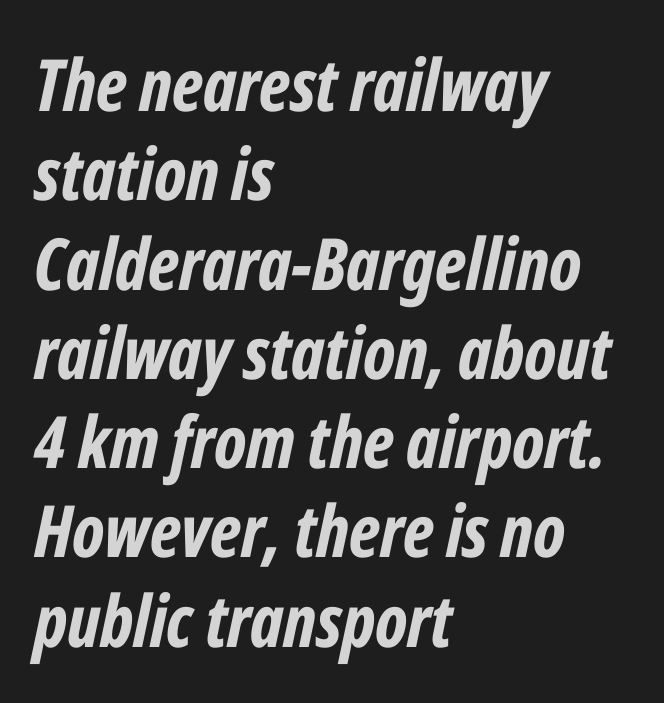
The image shows 72 px bold, condensed type, italic (leaning right); set left-aligned, line spacing 1.24x, normal letter spacing, not underlined; low stroke contrast and a medium x-height.
